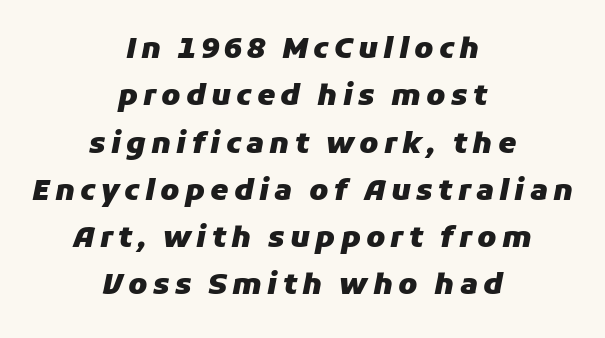
{"italic": "yes", "lean": "right", "slant_degrees": 11, "bold": "yes", "weight": "heavy", "width": "normal", "stroke_contrast": "low", "x_height": "medium", "monospaced": "no", "underline": "no", "align": "center", "line_spacing": "normal", "line_spacing_ratio": 1.63, "glyph_px": 29}
